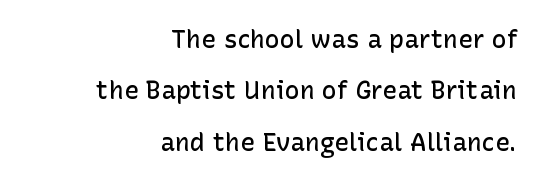
Q: Is the text bold? A: Semi-bold.
Q: Is the text italic (slanted)? A: No, it is upright.
Q: Is the text underlined? A: No.
Q: How is the paragraph aligned? A: Right-aligned.
Q: Is the spacing between letters normal or unusually wide? A: Normal.
Q: Is the spacing between lines tight, normal or loose? A: Loose.
